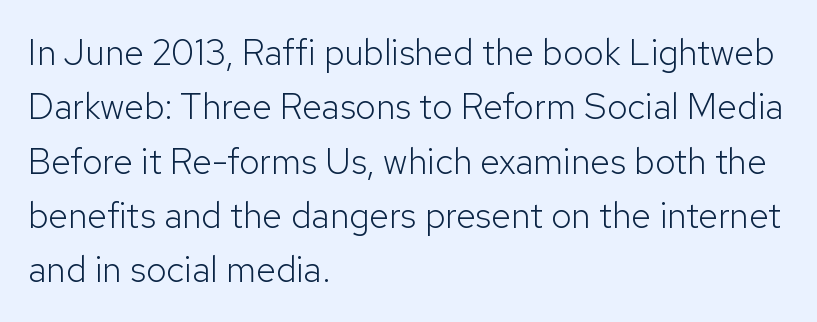
The space beneath each line is pristine and unruled. Interline gaps are of average width in this sample. The letters stand upright; this is a roman face. The passage is arranged the way most books set body copy — flush left.
